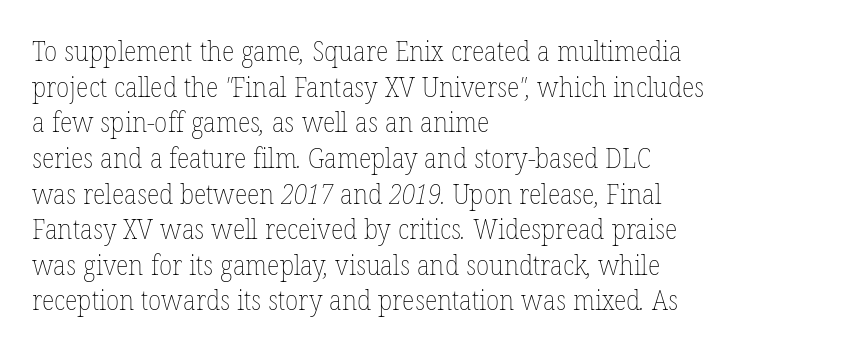
The passage shown is not bold in any degree. Characters follow at the spacing the type designer built in. Vertically, the passage feels balanced, rows spaced as you'd expect. Underlining? Definitely not there.
